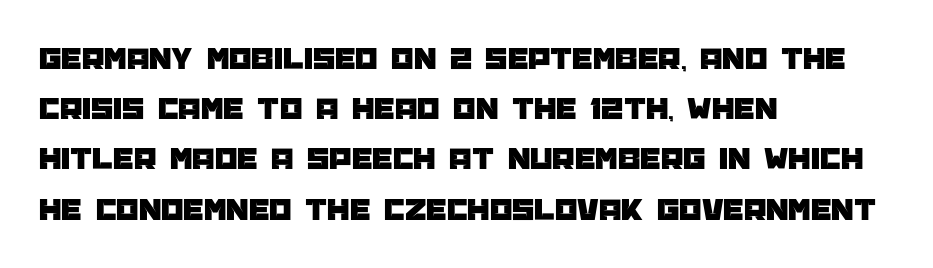
The line-height multiplier appears to be the usual default. If you drew a line through each stem, it would be perfectly vertical. Descender tails drop into unmarked territory. Serif or sans? Sans — the stroke terminals are bare.
